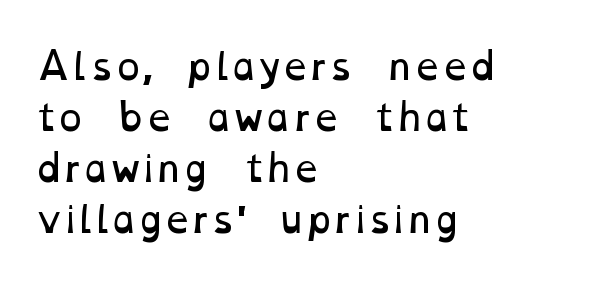
The image shows 36 px regular-weight, wide type; set left-aligned, normal line spacing (1.42x), normal letter spacing, not underlined; low stroke contrast and a medium x-height.
